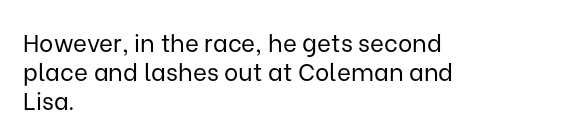
The image shows 24 px text type, upright; set left-aligned, line spacing 1.2x, normal letter spacing, not underlined.
